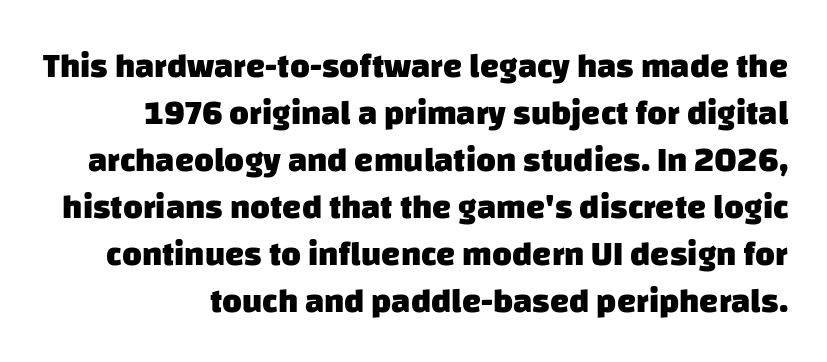
Q: Is the text bold? A: Yes.
Q: Is the typeface a serif or a sans-serif typeface? A: Sans-serif.
Q: Is the text underlined? A: No.
Q: Is the spacing between letters normal or unusually wide? A: Normal.
Q: Is the spacing between lines tight, normal or loose? A: Normal.
Q: Width (condensed, normal, or wide)? A: Normal.
Q: Stroke contrast? A: Low.
Q: x-height? A: Large.
Q: Monospaced? A: No.
